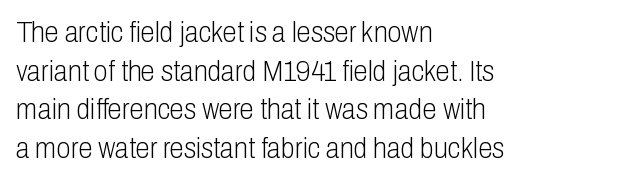
Q: Is the text bold? A: No.
Q: Is the text italic (slanted)? A: No, it is upright.
Q: Is the typeface a serif or a sans-serif typeface? A: Sans-serif.
Q: Is the text underlined? A: No.
Q: How is the paragraph aligned? A: Left-aligned.
Q: Is the spacing between letters normal or unusually wide? A: Normal.
Q: Is the spacing between lines tight, normal or loose? A: Normal.
Q: Width (condensed, normal, or wide)? A: Condensed.
Q: Stroke contrast? A: Low.
Q: x-height? A: Medium.
Q: Monospaced? A: No.
